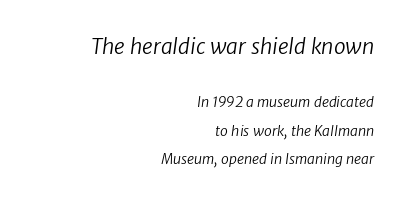
Q: Is the text bold? A: No.
Q: Is the text underlined? A: No.
Q: How is the paragraph aligned? A: Right-aligned.
Q: Is the spacing between letters normal or unusually wide? A: Normal.
Q: Is the spacing between lines tight, normal or loose? A: Loose.
Q: Which block of text is set in a larger size, the first (top) or the second (bottom)? A: The first (top) one.
